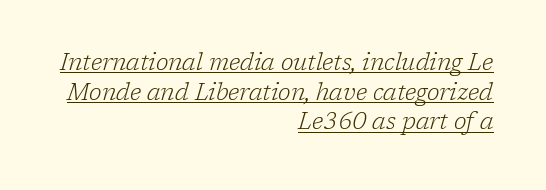
The specimen reads as italic at a glance. Spacing between characters is what you'd get straight out of the box. Counters stay open thanks to moderate or lighter strokes. Vertical spacing — default. The sample's only ornament is a line tracing under the words. Casual observation: everything's shoved over to the right.
